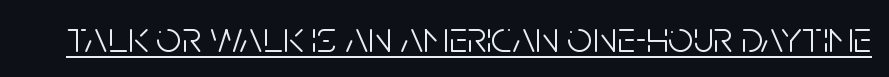
{"serif": "no", "italic": "no", "bold": "no", "weight": "light", "width": "condensed", "stroke_contrast": "low", "x_height": "large", "monospaced": "no", "underline": "yes", "letter_spacing": "normal", "letter_spacing_em": 0.0, "glyph_px": 45}
